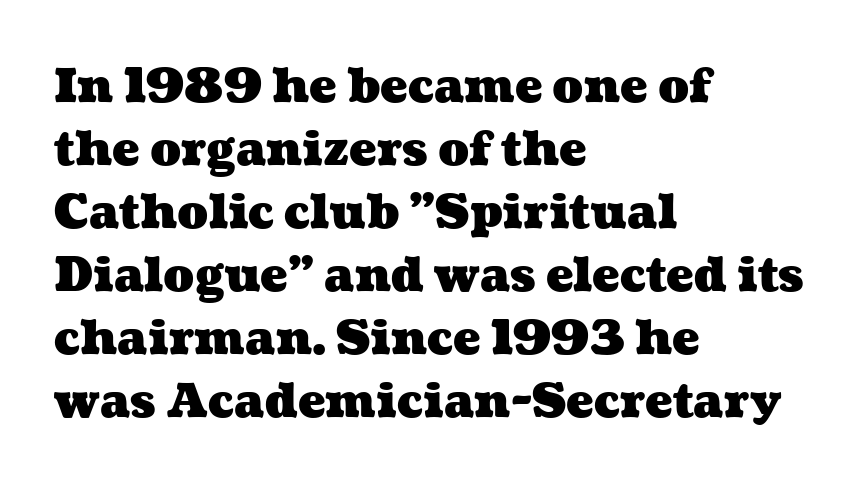
Q: Is the text bold? A: Yes.
Q: Is the text underlined? A: No.
Q: How is the paragraph aligned? A: Left-aligned.
Q: Is the spacing between letters normal or unusually wide? A: Normal.
Q: Is the spacing between lines tight, normal or loose? A: Normal.
Q: Width (condensed, normal, or wide)? A: Wide.
Q: Stroke contrast? A: Medium.
Q: x-height? A: Medium.
Q: Monospaced? A: No.
